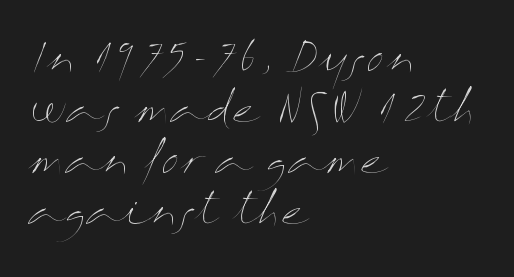
Q: Is the text bold? A: No.
Q: Is the text italic (slanted)? A: Yes.
Q: Is the text underlined? A: No.
Q: How is the paragraph aligned? A: Left-aligned.
Q: Is the spacing between letters normal or unusually wide? A: Normal.
Q: Width (condensed, normal, or wide)? A: Wide.
Q: Stroke contrast? A: Medium.
Q: x-height? A: Medium.
Q: Monospaced? A: No.
